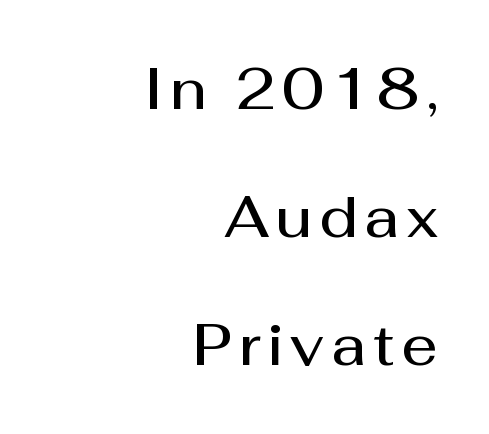
The image shows 57 px semibold sans-serif type, upright; set right-aligned, loose line spacing (2.25x), not underlined; medium stroke contrast and a medium x-height.
